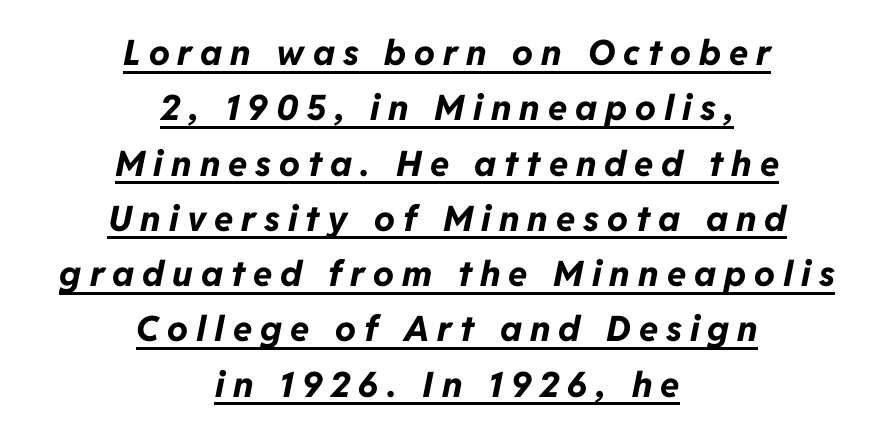
Q: Is the text bold? A: Yes.
Q: Is the text italic (slanted)? A: Yes, it leans right by about 11 degrees.
Q: Is the text underlined? A: Yes.
Q: How is the paragraph aligned? A: Centered.
Q: Is the spacing between letters normal or unusually wide? A: Unusually wide.
Q: Is the spacing between lines tight, normal or loose? A: Normal.
Q: Width (condensed, normal, or wide)? A: Normal.
Q: Stroke contrast? A: Low.
Q: x-height? A: Medium.
Q: Monospaced? A: No.
